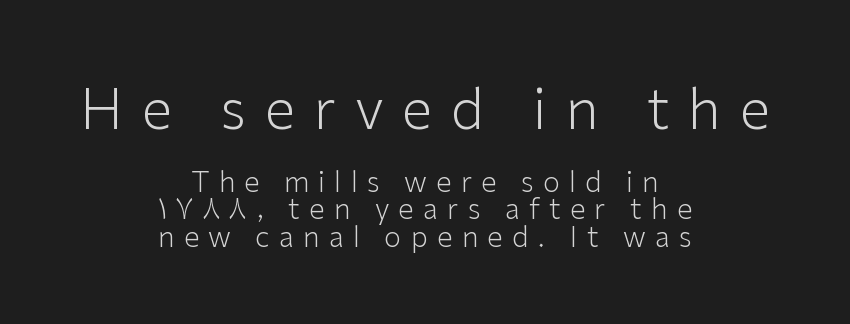
The upper block of text is set noticeably larger than the block beneath it. Every row of glyphs is offset so its center matches the block's center. Ascenders rise straight up at ninety degrees. This sample trades vertical openness for compactness between lines.
